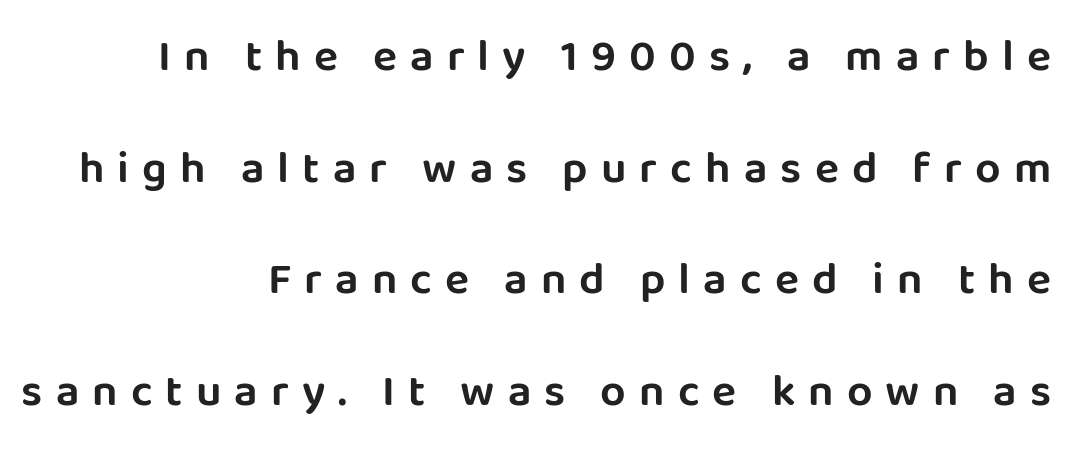
{"serif": "no", "italic": "no", "width": "normal", "stroke_contrast": "low", "x_height": "large", "monospaced": "no", "underline": "no", "align": "right", "line_spacing": "loose", "line_spacing_ratio": 2.48, "letter_spacing": "wide", "letter_spacing_em": 0.29, "glyph_px": 45}
